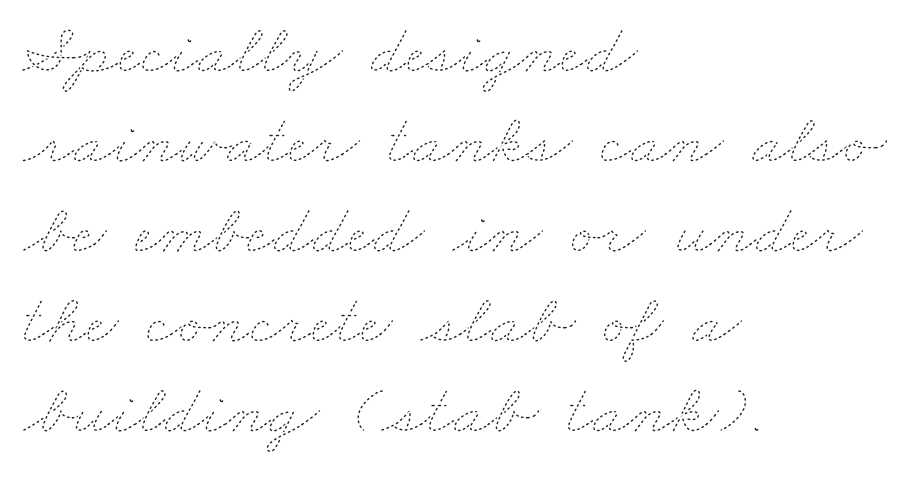
The image shows 72 px thin, wide type; set left-aligned, normal line spacing (1.25x), normal letter spacing, not underlined; low stroke contrast and a small x-height.
